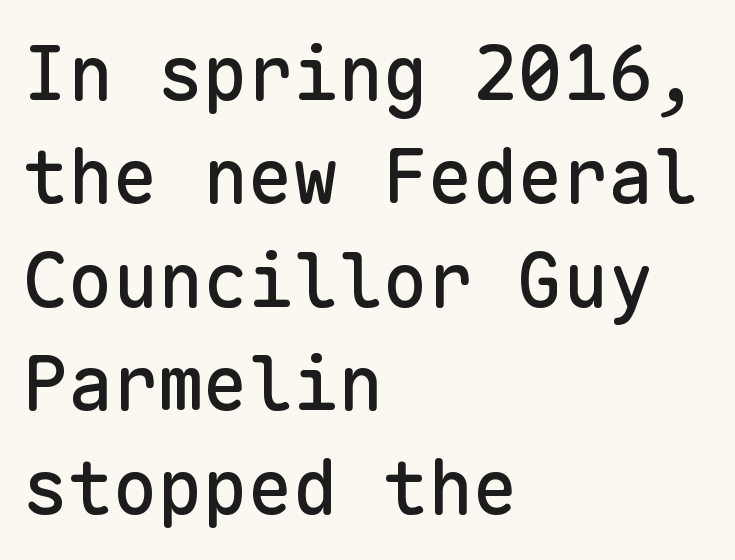
The image shows 75 px sans-serif type, upright, monospaced; set left-aligned, normal line spacing (1.38x), normal letter spacing, not underlined; low stroke contrast and a medium x-height.
